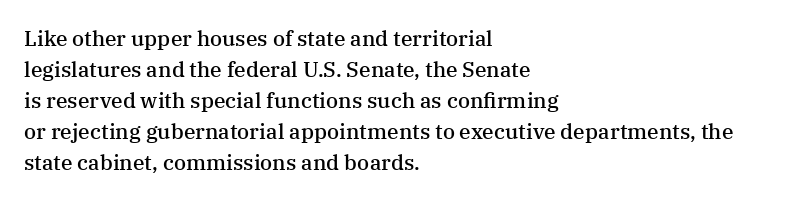
The image shows 21 px text type, upright; set left-aligned, normal line spacing (1.48x), normal letter spacing, not underlined.
